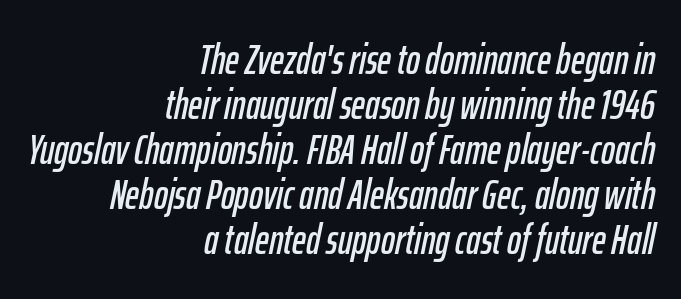
The image shows 42 px condensed type, italic (leaning right); set right-aligned, tight line spacing (1.07x), normal letter spacing, not underlined; low stroke contrast and a medium x-height.
